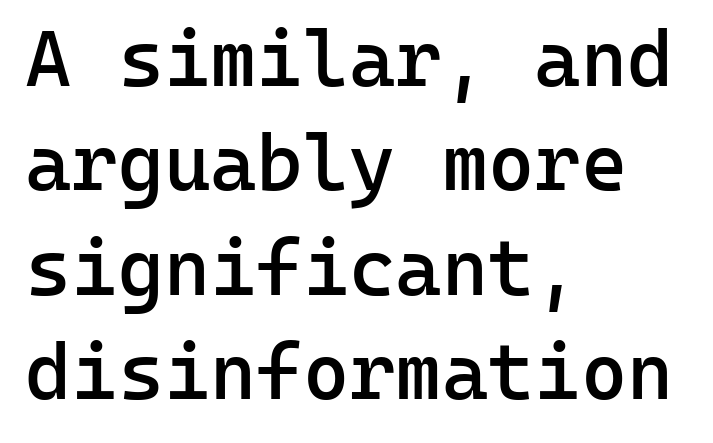
The image shows 79 px semibold sans-serif type, upright, monospaced; set left-aligned, normal line spacing (1.32x), normal letter spacing, not underlined; low stroke contrast and a medium x-height.
